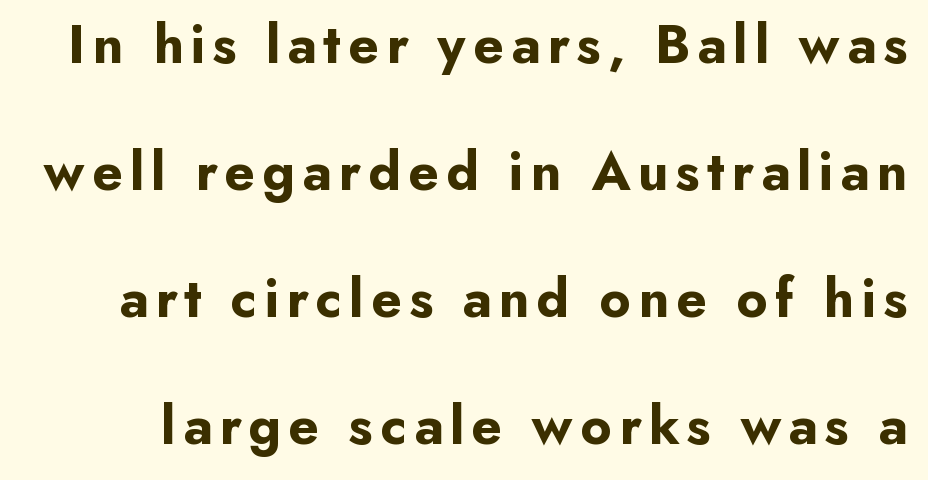
{"serif": "no", "italic": "no", "bold": "yes", "weight": "bold", "width": "normal", "stroke_contrast": "low", "x_height": "small", "monospaced": "no", "underline": "no", "line_spacing": "loose", "line_spacing_ratio": 2.31, "glyph_px": 55}
